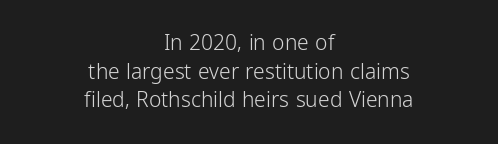
{"italic": "no", "bold": "no", "underline": "no", "align": "center", "line_spacing": "normal", "line_spacing_ratio": 1.36, "letter_spacing": "normal", "letter_spacing_em": 0.0, "glyph_px": 21}
